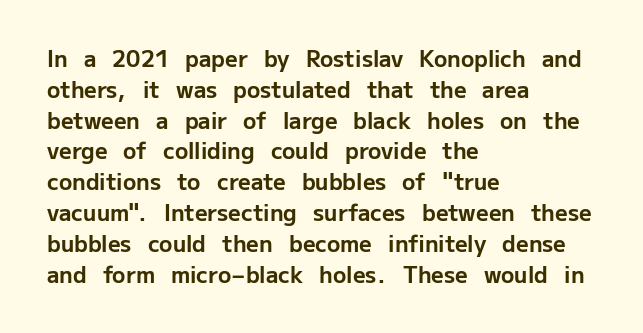
Q: Is the text bold? A: Yes.
Q: Is the text italic (slanted)? A: No, it is upright.
Q: Is the text underlined? A: No.
Q: How is the paragraph aligned? A: Left-aligned.
Q: Is the spacing between letters normal or unusually wide? A: Normal.
Q: Is the spacing between lines tight, normal or loose? A: Normal.
